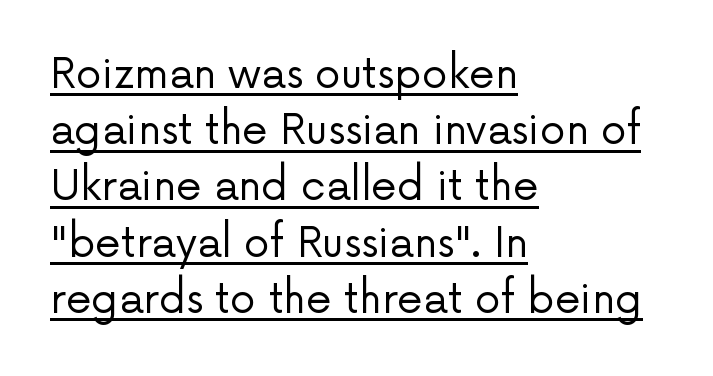
Horizontal alignment here is leftward, the default for most running prose. The letters stand upright; this is a roman face. Is the type heavy? It reads as light-to-regular instead. Tracking here is standard; glyphs follow each other at the usual distance. Classification — sans serif. The designer left line spacing at the default.
